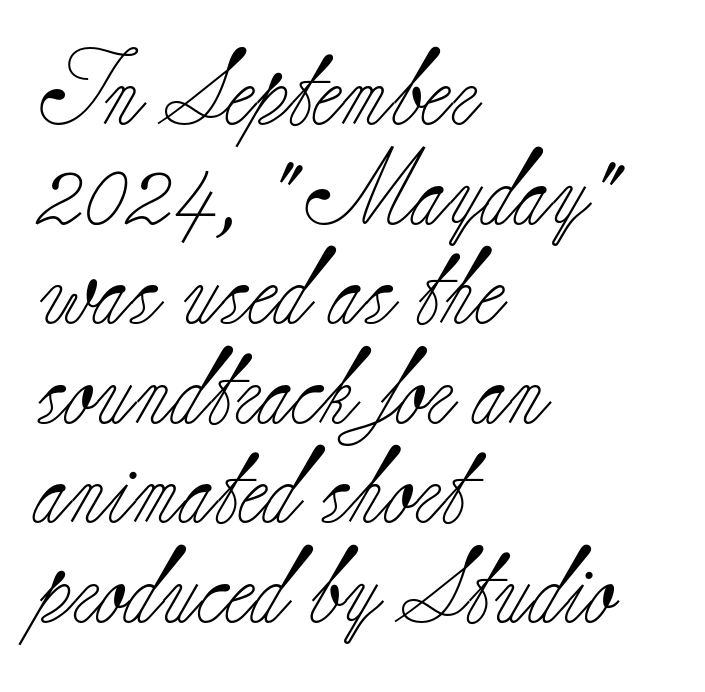
{"serif": "yes", "bold": "no", "weight": "light", "width": "normal", "stroke_contrast": "low", "x_height": "small", "monospaced": "no", "underline": "no", "align": "left", "line_spacing": "normal", "line_spacing_ratio": 1.31, "letter_spacing": "normal", "letter_spacing_em": 0.0, "glyph_px": 76}
